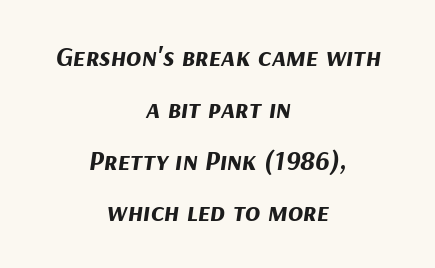
The image shows 28 px bold type, italic (leaning right); set centered, line spacing 1.85x, normal letter spacing, not underlined; medium stroke contrast and a medium x-height.
